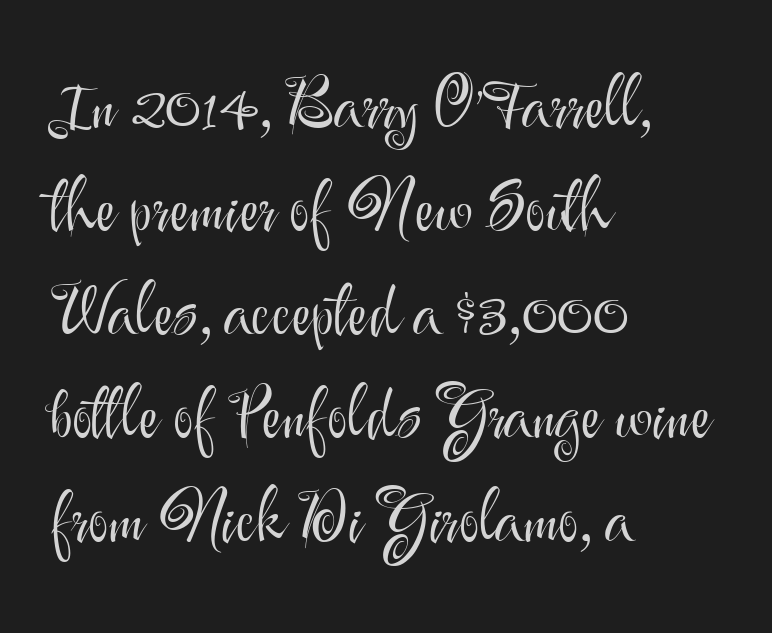
The image shows 69 px light sans-serif type; set left-aligned, normal line spacing (1.5x), normal letter spacing, not underlined; medium stroke contrast and a small x-height.
